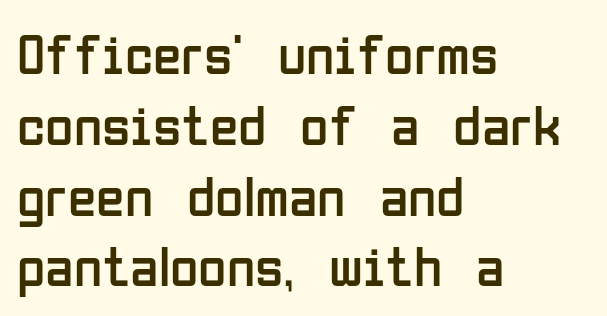
Q: Is the text bold? A: No.
Q: Is the text italic (slanted)? A: No, it is upright.
Q: Is the typeface a serif or a sans-serif typeface? A: Sans-serif.
Q: Is the text underlined? A: No.
Q: How is the paragraph aligned? A: Left-aligned.
Q: Is the spacing between letters normal or unusually wide? A: Normal.
Q: Width (condensed, normal, or wide)? A: Condensed.
Q: Stroke contrast? A: Low.
Q: x-height? A: Medium.
Q: Monospaced? A: No.
